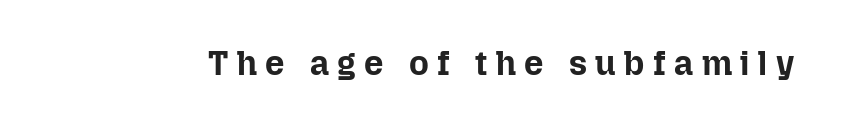
Q: Is the text bold? A: Yes.
Q: Is the text italic (slanted)? A: No, it is upright.
Q: Is the text underlined? A: No.
Q: Is the spacing between letters normal or unusually wide? A: Unusually wide.
Q: Width (condensed, normal, or wide)? A: Normal.
Q: Stroke contrast? A: Low.
Q: x-height? A: Medium.
Q: Monospaced? A: No.
